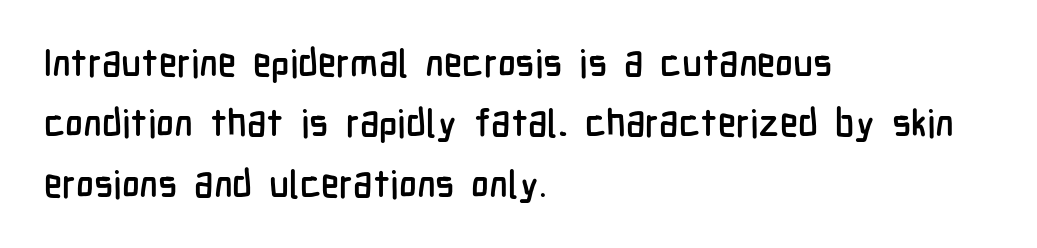
Q: Is the text italic (slanted)? A: No, it is upright.
Q: Is the typeface a serif or a sans-serif typeface? A: Sans-serif.
Q: Is the text underlined? A: No.
Q: How is the paragraph aligned? A: Left-aligned.
Q: Is the spacing between letters normal or unusually wide? A: Normal.
Q: Is the spacing between lines tight, normal or loose? A: Normal.
Q: Width (condensed, normal, or wide)? A: Condensed.
Q: Stroke contrast? A: Low.
Q: x-height? A: Medium.
Q: Monospaced? A: No.
